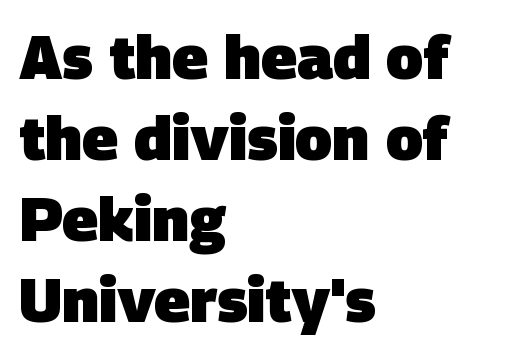
The image shows 61 px heavy sans-serif type; set left-aligned, normal line spacing (1.33x), normal letter spacing, not underlined; low stroke contrast and a large x-height.
